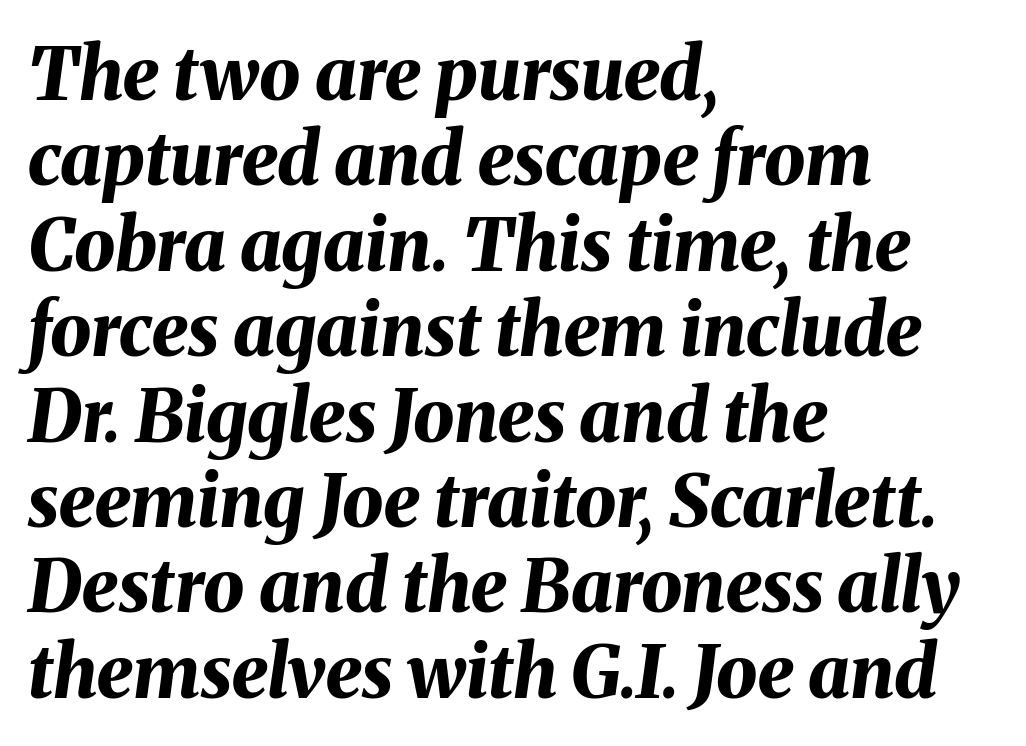
The image shows 73 px bold type, italic (leaning right); set left-aligned, line spacing 1.17x, normal letter spacing, not underlined; medium stroke contrast and a medium x-height.
